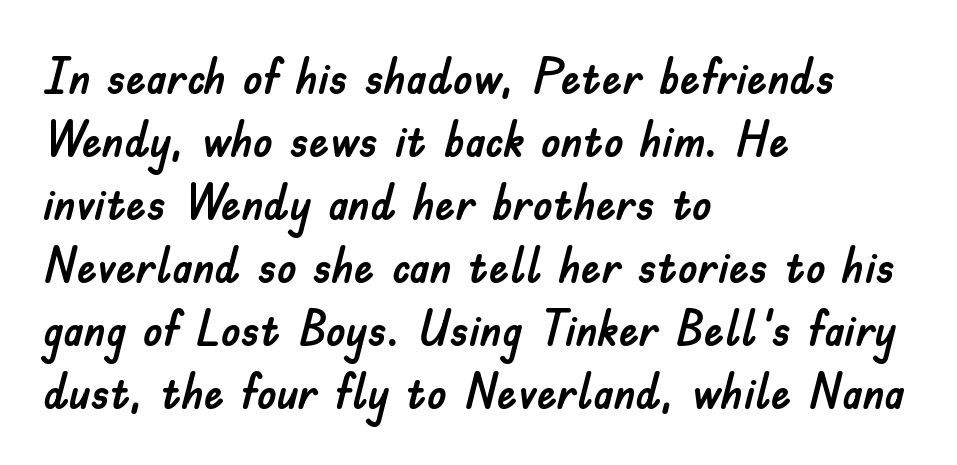
Q: Is the text italic (slanted)? A: Yes.
Q: Is the typeface a serif or a sans-serif typeface? A: Sans-serif.
Q: Is the text underlined? A: No.
Q: How is the paragraph aligned? A: Left-aligned.
Q: Is the spacing between letters normal or unusually wide? A: Normal.
Q: Is the spacing between lines tight, normal or loose? A: Normal.
Q: Width (condensed, normal, or wide)? A: Normal.
Q: Stroke contrast? A: Low.
Q: x-height? A: Small.
Q: Monospaced? A: No.
